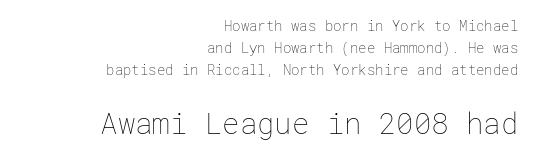
The composition opens small and finishes big. The passage shown is not bold in any degree. This sample uses an upright cut, with every glyph sitting square on the baseline. The words here are not underlined.
